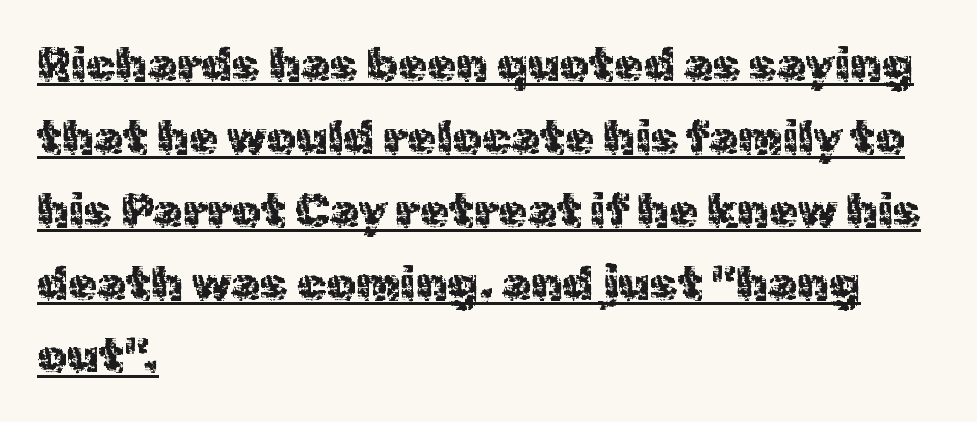
Q: Is the text italic (slanted)? A: No, it is upright.
Q: Is the typeface a serif or a sans-serif typeface? A: Sans-serif.
Q: Is the text underlined? A: Yes.
Q: How is the paragraph aligned? A: Left-aligned.
Q: Is the spacing between letters normal or unusually wide? A: Normal.
Q: Is the spacing between lines tight, normal or loose? A: Normal.
Q: Width (condensed, normal, or wide)? A: Normal.
Q: x-height? A: Medium.
Q: Monospaced? A: No.
